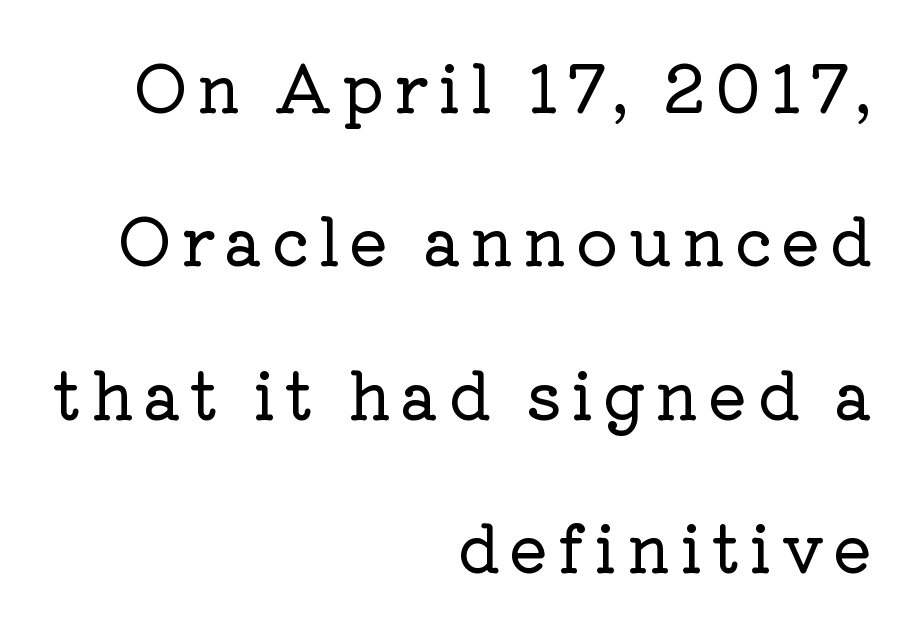
Q: Is the text italic (slanted)? A: No, it is upright.
Q: Is the typeface a serif or a sans-serif typeface? A: Serif.
Q: Is the text underlined? A: No.
Q: How is the paragraph aligned? A: Right-aligned.
Q: Is the spacing between lines tight, normal or loose? A: Loose.
Q: Width (condensed, normal, or wide)? A: Normal.
Q: Stroke contrast? A: Low.
Q: x-height? A: Medium.
Q: Monospaced? A: No.
